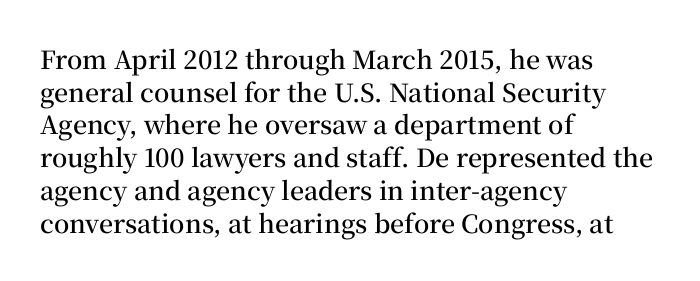
The image shows 25 px text type, upright; set left-aligned, normal line spacing (1.31x), normal letter spacing, not underlined.
